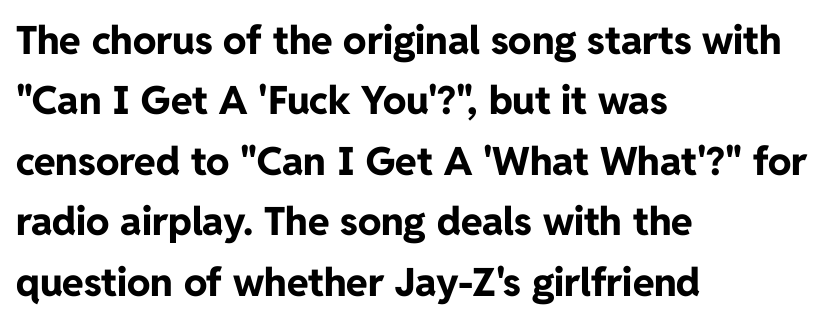
Weight check: bold — yes, fully. The passage shown is not underscored anywhere. Leading: standard. The typesetter chose a ragged-right arrangement here.
